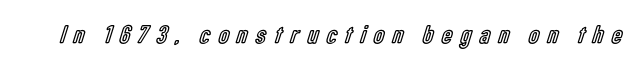
{"underline": "no", "letter_spacing": "wide", "letter_spacing_em": 0.32, "glyph_px": 26}
